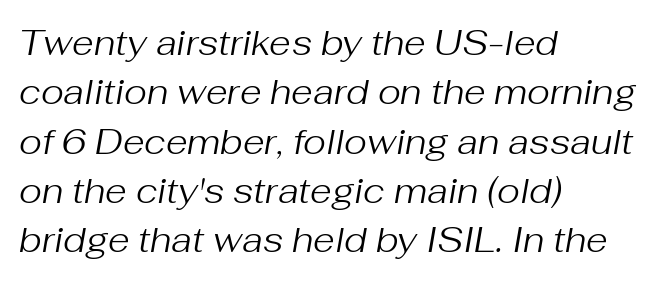
Is the block centered? No — it sits flush against the left margin. Each word holds together tightly as a unit, with standard inter-letter gaps. Honestly, there is no underline to notice here at all. Horizontal bands of white between lines are of average thickness. It's the slanting kind of type. The weight tops out at a normal text grade.
